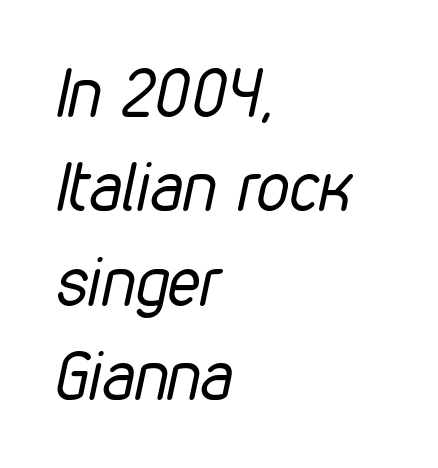
A typesetter would call this proportional, since set widths differ per character. Plain, unruled lines of type. All the whitespace from short lines collects on the right. The face used here has a pronounced slope to its letters.
